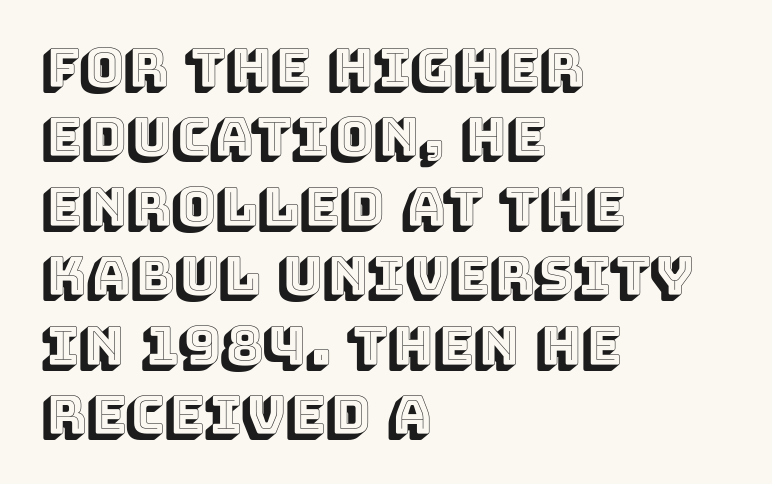
The image shows 53 px text type, upright; set left-aligned, normal line spacing (1.31x), normal letter spacing, not underlined; a large x-height.
